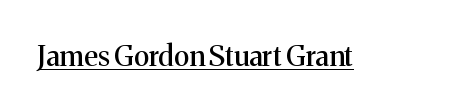
Q: Is the text italic (slanted)? A: No, it is upright.
Q: Is the typeface a serif or a sans-serif typeface? A: Serif.
Q: Is the text underlined? A: Yes.
Q: Is the spacing between letters normal or unusually wide? A: Normal.
Q: Width (condensed, normal, or wide)? A: Normal.
Q: Stroke contrast? A: Medium.
Q: x-height? A: Medium.
Q: Monospaced? A: No.
